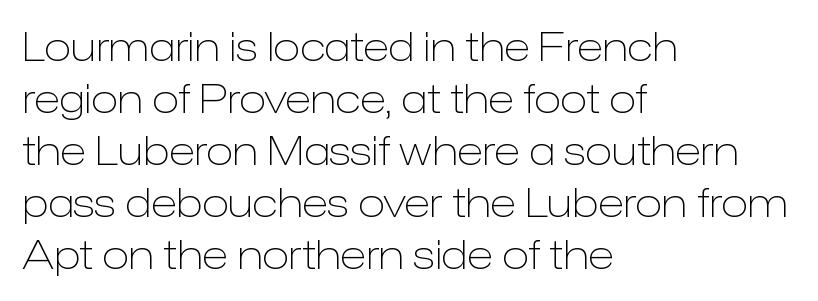
{"serif": "no", "italic": "no", "bold": "no", "weight": "light", "width": "normal", "stroke_contrast": "low", "x_height": "medium", "monospaced": "no", "underline": "no", "align": "left", "line_spacing": "normal", "line_spacing_ratio": 1.3, "letter_spacing": "normal", "letter_spacing_em": 0.0, "glyph_px": 40}
